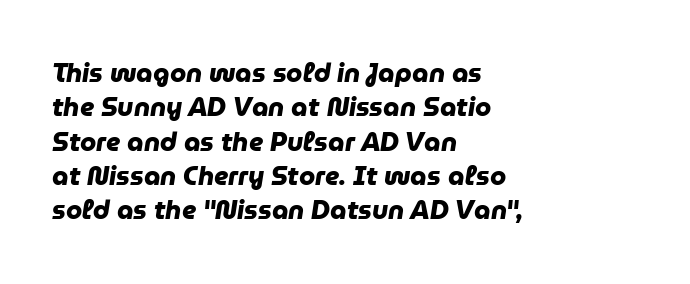
The rendering anchors every line to the left-hand side. The gap between lines stays unmarked. The characters look thick and weighty, a clear bold. Normally led — the rows are evenly, conventionally spaced. Letter spacing: default.
